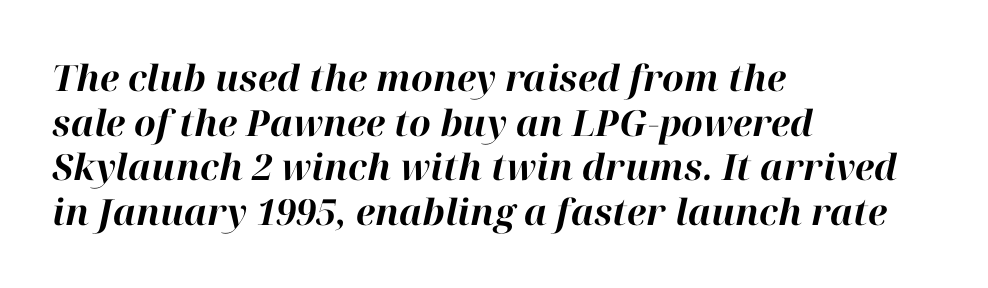
{"italic": "yes", "lean": "right", "slant_degrees": 12, "bold": "yes", "weight": "bold", "width": "normal", "stroke_contrast": "high", "x_height": "medium", "monospaced": "no", "underline": "no", "align": "left", "line_spacing_ratio": 1.24, "letter_spacing": "normal", "letter_spacing_em": 0.0, "glyph_px": 36}
